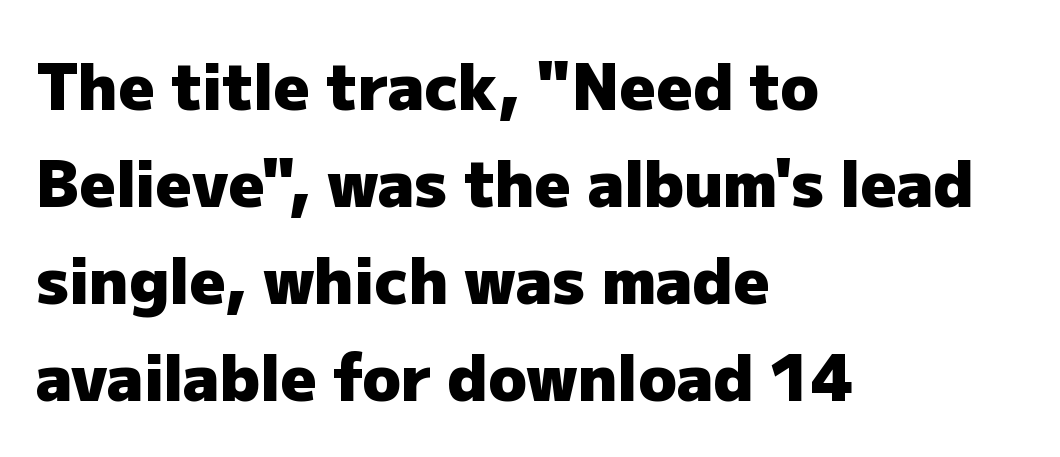
Q: Is the text bold? A: Yes.
Q: Is the text italic (slanted)? A: No, it is upright.
Q: Is the typeface a serif or a sans-serif typeface? A: Sans-serif.
Q: Is the text underlined? A: No.
Q: How is the paragraph aligned? A: Left-aligned.
Q: Is the spacing between letters normal or unusually wide? A: Normal.
Q: Is the spacing between lines tight, normal or loose? A: Normal.
Q: Width (condensed, normal, or wide)? A: Normal.
Q: Stroke contrast? A: Low.
Q: x-height? A: Medium.
Q: Monospaced? A: No.
